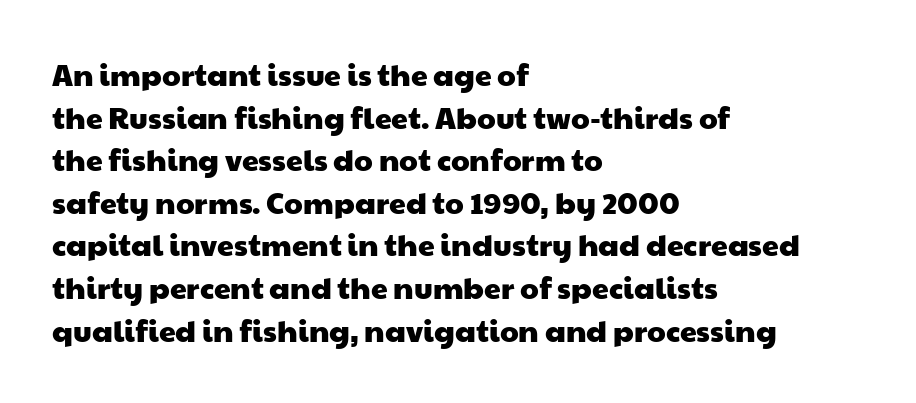
These lines are composed in type without serifs. The face used here is rendered with its standard letterfit. Does the copy run flush right? No — it runs flush left. Evenly set lines give the paragraph a standard silhouette. A typesetter would call this proportional, since set widths differ per character. Glance below the letters and you will spot only blank space.
